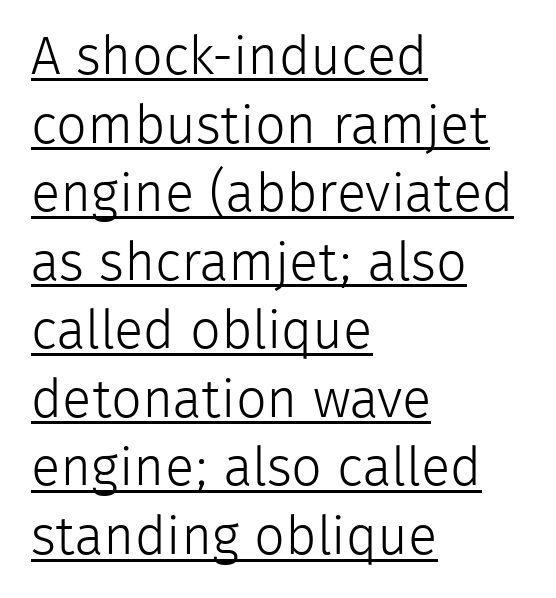
{"serif": "no", "italic": "no", "bold": "no", "weight": "light", "width": "normal", "stroke_contrast": "low", "x_height": "medium", "monospaced": "no", "underline": "yes", "align": "left", "line_spacing": "normal", "line_spacing_ratio": 1.27, "letter_spacing": "normal", "letter_spacing_em": 0.0, "glyph_px": 54}
